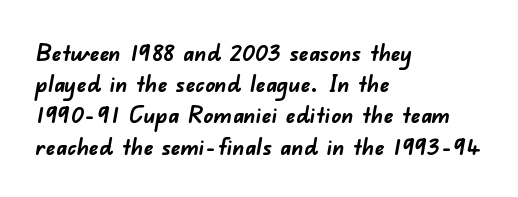
{"bold": "yes", "underline": "no", "align": "left", "line_spacing": "normal", "line_spacing_ratio": 1.3, "letter_spacing": "normal", "letter_spacing_em": 0.0, "glyph_px": 24}
